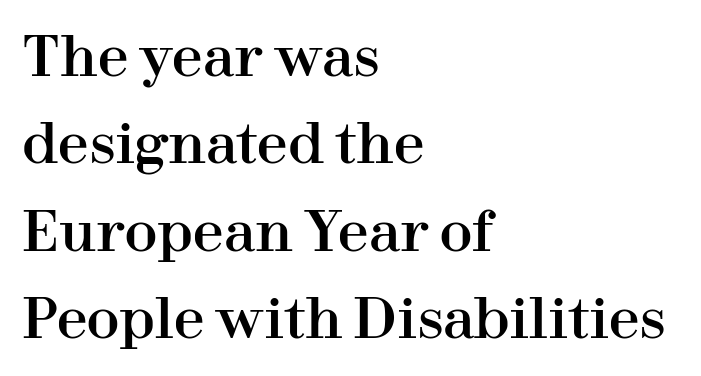
The image shows 55 px serif type, upright; set left-aligned, normal line spacing (1.59x), normal letter spacing, not underlined; high stroke contrast and a medium x-height.
